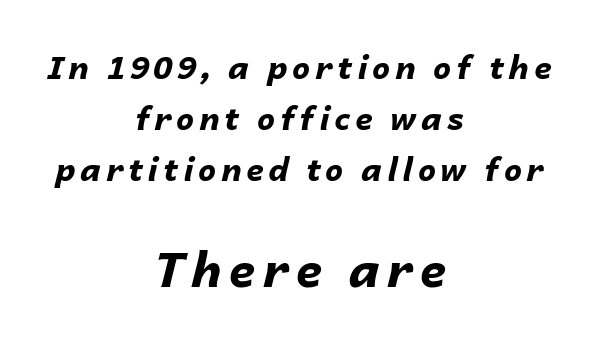
Q: Is the text bold? A: Yes.
Q: Is the text italic (slanted)? A: Yes, it leans right by about 14 degrees.
Q: Is the text underlined? A: No.
Q: How is the paragraph aligned? A: Centered.
Q: Is the spacing between lines tight, normal or loose? A: Normal.
Q: Which block of text is set in a larger size, the first (top) or the second (bottom)? A: The second (bottom) one.
Q: Width (condensed, normal, or wide)? A: Normal.
Q: Stroke contrast? A: Low.
Q: x-height? A: Medium.
Q: Monospaced? A: No.
